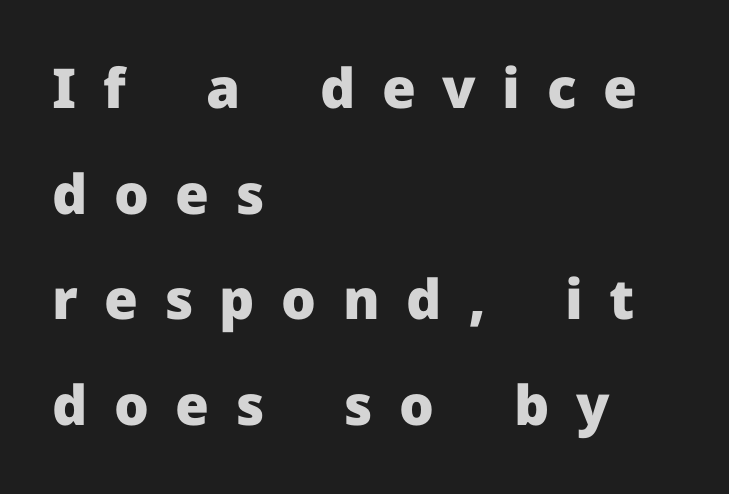
As a designer I'd log this as weight 700, bold. Short note: letters widely spaced. The paragraph shown leans on its left margin. The text was rendered using a sans face with plain stroke endings.
